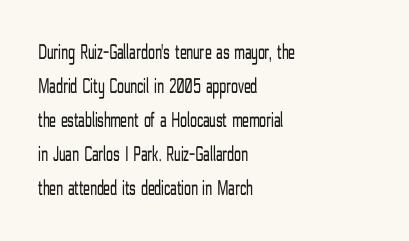
Q: Is the text bold? A: No.
Q: Is the text italic (slanted)? A: No, it is upright.
Q: Is the text underlined? A: No.
Q: How is the paragraph aligned? A: Left-aligned.
Q: Is the spacing between letters normal or unusually wide? A: Normal.
Q: Is the spacing between lines tight, normal or loose? A: Normal.
